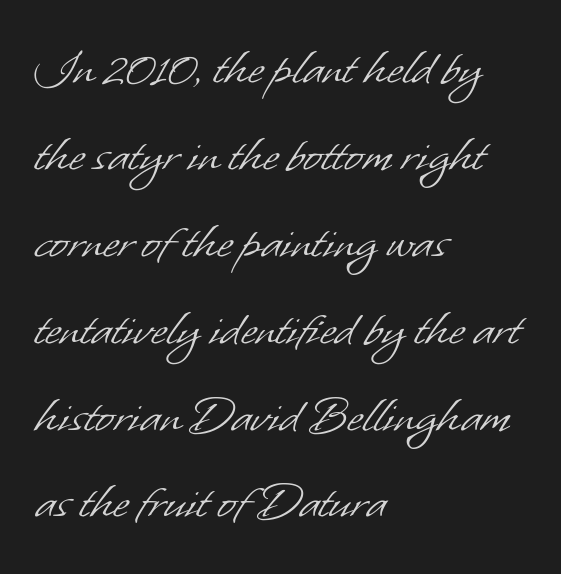
Think standard paragraph weight, or any step lighter than that. Spacing between characters is what you'd get straight out of the box. This rendering features lettering with no underline. Every row of glyphs begins at an identical x-position on the left.
